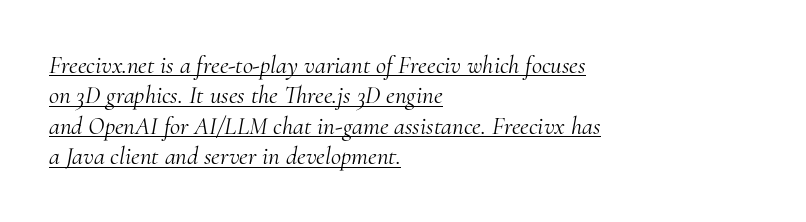
Q: Is the text bold? A: No.
Q: Is the text italic (slanted)? A: Yes, it leans right by about 10 degrees.
Q: Is the text underlined? A: Yes.
Q: How is the paragraph aligned? A: Left-aligned.
Q: Is the spacing between letters normal or unusually wide? A: Normal.
